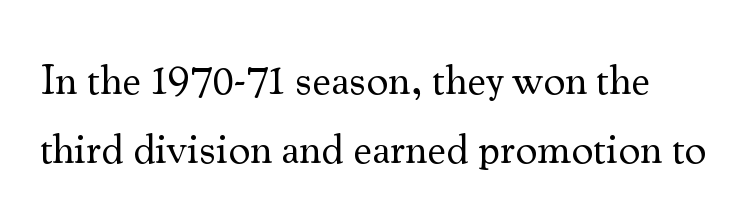
Q: Is the text bold? A: No.
Q: Is the text italic (slanted)? A: No, it is upright.
Q: Is the typeface a serif or a sans-serif typeface? A: Serif.
Q: Is the text underlined? A: No.
Q: Is the spacing between letters normal or unusually wide? A: Normal.
Q: Is the spacing between lines tight, normal or loose? A: Normal.
Q: Width (condensed, normal, or wide)? A: Normal.
Q: Stroke contrast? A: Medium.
Q: x-height? A: Small.
Q: Monospaced? A: No.
